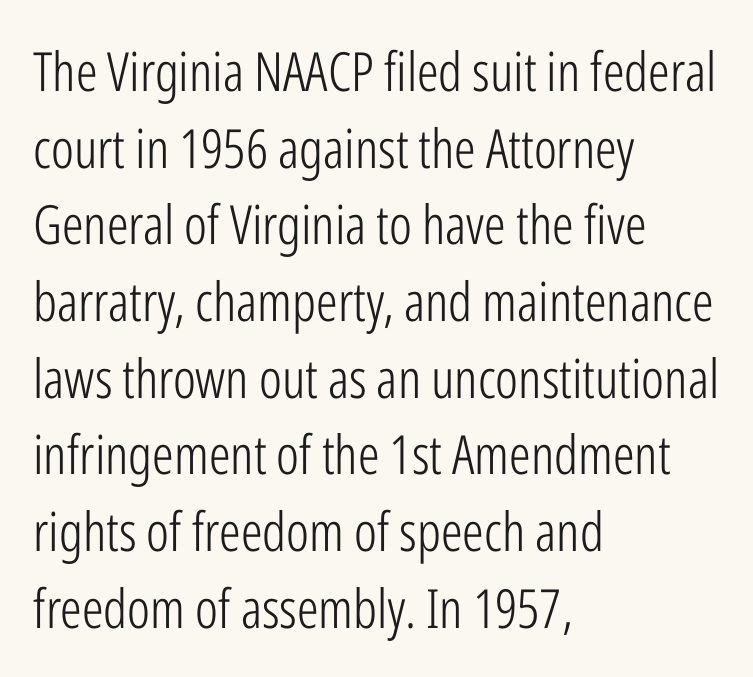
Q: Is the text bold? A: No.
Q: Is the text italic (slanted)? A: No, it is upright.
Q: Is the typeface a serif or a sans-serif typeface? A: Sans-serif.
Q: Is the text underlined? A: No.
Q: How is the paragraph aligned? A: Left-aligned.
Q: Is the spacing between letters normal or unusually wide? A: Normal.
Q: Is the spacing between lines tight, normal or loose? A: Normal.
Q: Width (condensed, normal, or wide)? A: Condensed.
Q: Stroke contrast? A: Low.
Q: x-height? A: Medium.
Q: Monospaced? A: No.
